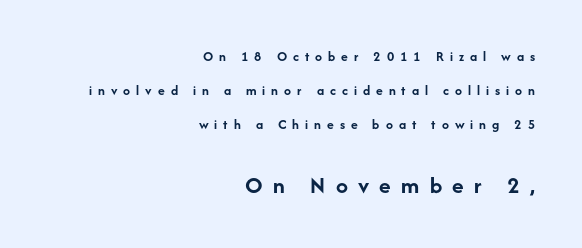
The second block has been scaled up relative to the first. Characters follow at a spacing far wider than the type designer built in. What weight is shown? A full bold with thick strokes. The rag falls on the left side of this text block.
